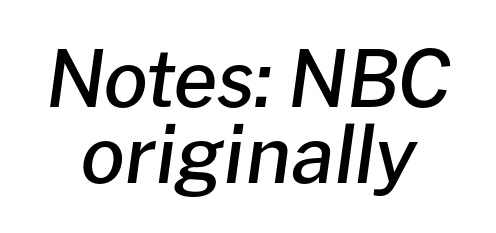
Line starts and ends both wander, symmetrically. These lines huddle together more closely than default settings would place them. Honestly, the letter spacing is just normal — you wouldn't notice it. The strip under each line holds only bare page. Proportional: the letters do not fall into vertical columns.
